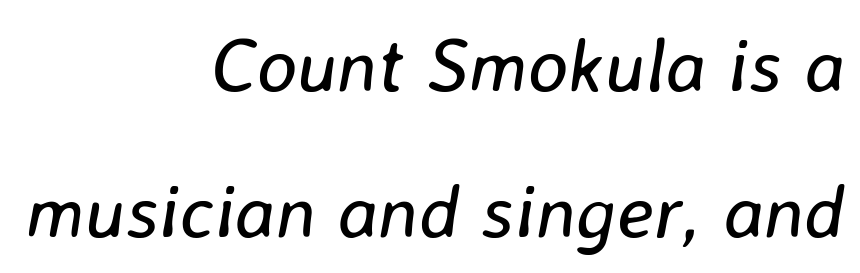
Q: Is the text bold? A: No.
Q: Is the text italic (slanted)? A: Yes, it leans right by about 8 degrees.
Q: Is the text underlined? A: No.
Q: How is the paragraph aligned? A: Right-aligned.
Q: Is the spacing between letters normal or unusually wide? A: Normal.
Q: Is the spacing between lines tight, normal or loose? A: Loose.
Q: Width (condensed, normal, or wide)? A: Normal.
Q: Stroke contrast? A: Low.
Q: x-height? A: Medium.
Q: Monospaced? A: No.
